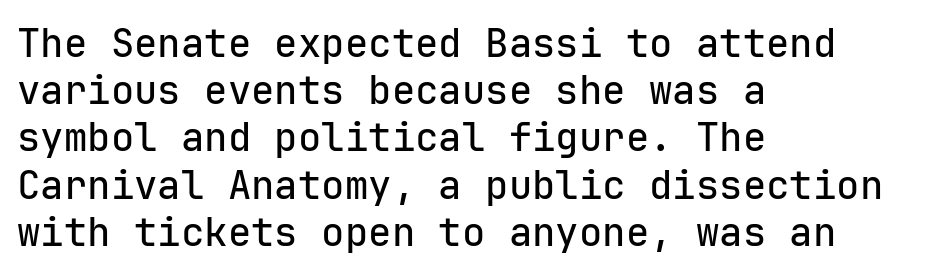
The image shows 39 px sans-serif type, upright, monospaced; set left-aligned, line spacing 1.21x, normal letter spacing, not underlined; low stroke contrast and a medium x-height.
